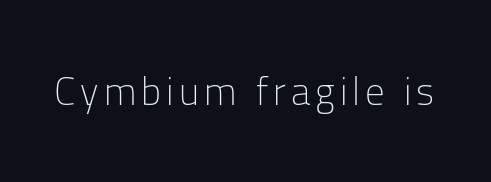
The image shows 39 px light sans-serif type, upright; set not underlined; low stroke contrast and a medium x-height.
